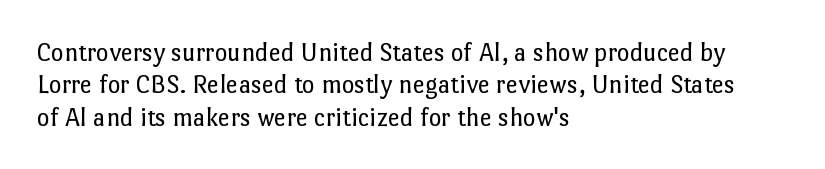
The font is comparable to plain body text, perhaps lighter. Line starts are locked; line ends wander. Nothing unusual about the tracking: characters are spaced as the font intends. The type sits square on the baseline with zero lean. Rule under the text: the space is simply empty.
